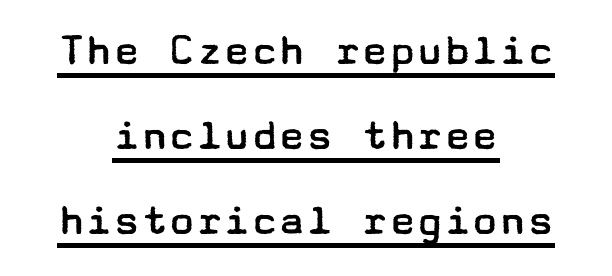
Q: Is the text bold? A: No.
Q: Is the text italic (slanted)? A: No, it is upright.
Q: Is the typeface a serif or a sans-serif typeface? A: Sans-serif.
Q: Is the text underlined? A: Yes.
Q: How is the paragraph aligned? A: Centered.
Q: Is the spacing between letters normal or unusually wide? A: Normal.
Q: Width (condensed, normal, or wide)? A: Wide.
Q: Stroke contrast? A: Low.
Q: x-height? A: Medium.
